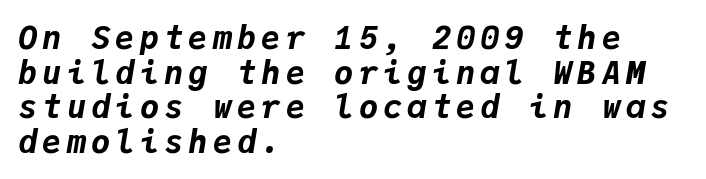
Q: Is the text bold? A: Yes.
Q: Is the text italic (slanted)? A: Yes, it leans right by about 9 degrees.
Q: Is the text underlined? A: No.
Q: How is the paragraph aligned? A: Left-aligned.
Q: Is the spacing between lines tight, normal or loose? A: Tight.
Q: Width (condensed, normal, or wide)? A: Normal.
Q: Stroke contrast? A: Low.
Q: x-height? A: Medium.
Q: Monospaced? A: Yes.
